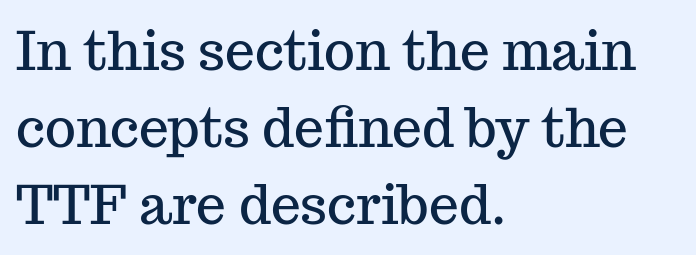
Classification — serif. Descenders hang freely into open space. Whoever set this chose a conventional vertical rhythm. The face used here is proportionally spaced, like ordinary book or web type. Caption: multi-line text, flush left, ragged right. Characters remain perfectly vertical along every line.
